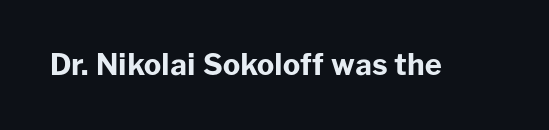
The image shows 29 px bold sans-serif type, upright; set normal letter spacing, not underlined; low stroke contrast and a medium x-height.
